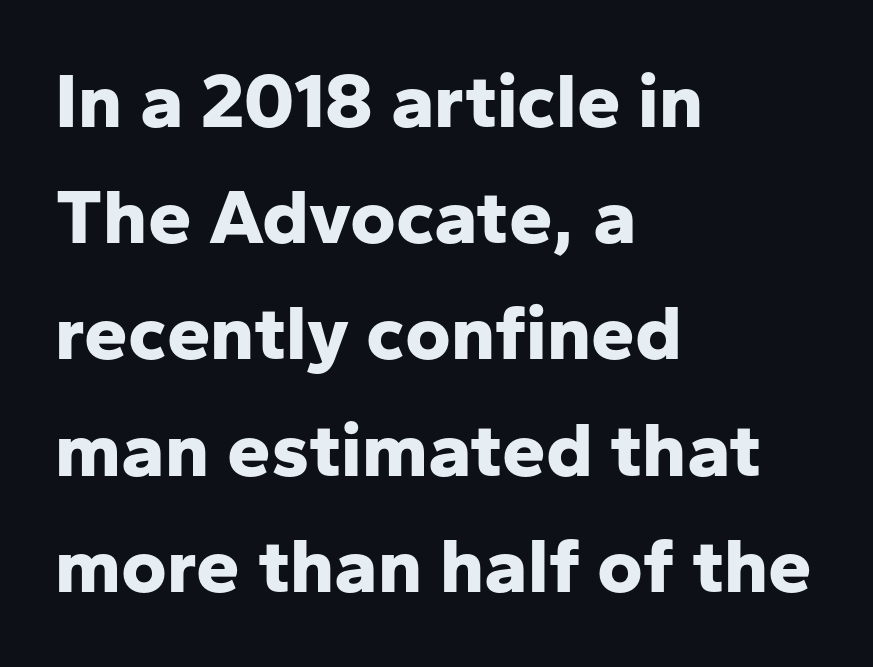
A dark, heavy texture on the line: the type is bold. The axis of the letterforms is exactly vertical. You can tell from the bare stems that sans-serif type was used. No extra tracking has been applied to these lines. Quick note: underline off. Compared with a centered layout, this one pins lines to the left instead.
